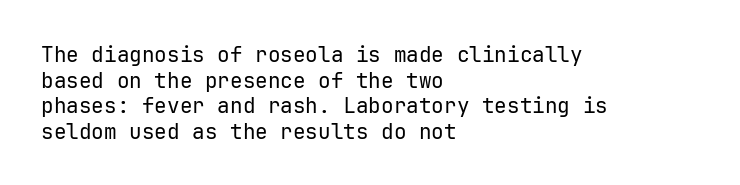
Q: Is the text bold? A: No.
Q: Is the text italic (slanted)? A: No, it is upright.
Q: Is the text underlined? A: No.
Q: How is the paragraph aligned? A: Left-aligned.
Q: Is the spacing between letters normal or unusually wide? A: Normal.
